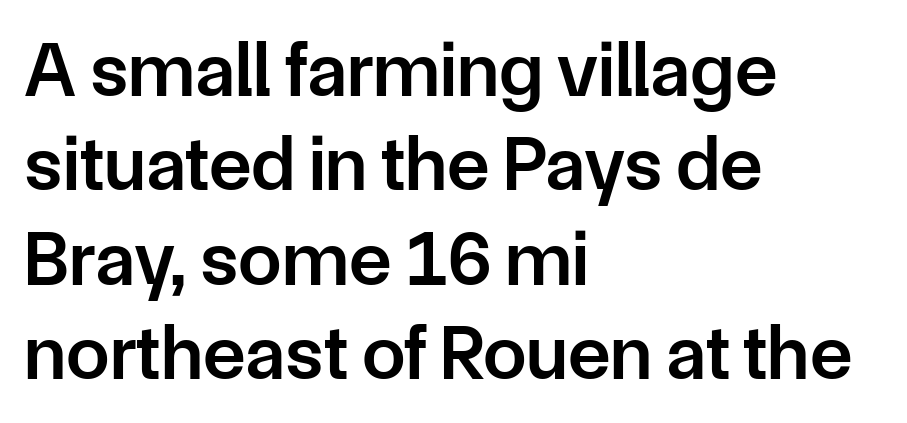
Q: Is the text bold? A: Semi-bold.
Q: Is the text italic (slanted)? A: No, it is upright.
Q: Is the typeface a serif or a sans-serif typeface? A: Sans-serif.
Q: Is the text underlined? A: No.
Q: How is the paragraph aligned? A: Left-aligned.
Q: Is the spacing between letters normal or unusually wide? A: Normal.
Q: Width (condensed, normal, or wide)? A: Normal.
Q: Stroke contrast? A: Low.
Q: x-height? A: Medium.
Q: Monospaced? A: No.
